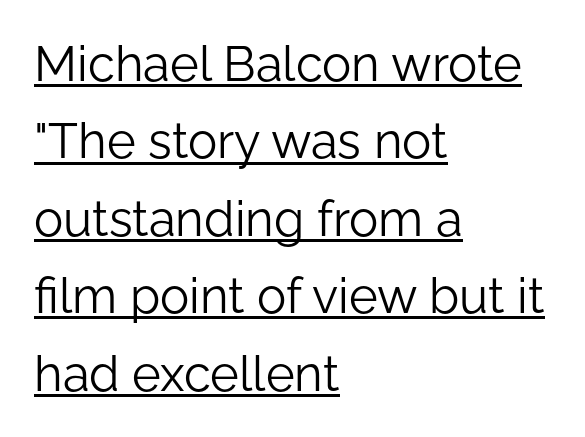
{"serif": "no", "italic": "no", "bold": "no", "weight": "light", "width": "normal", "stroke_contrast": "low", "x_height": "medium", "monospaced": "no", "underline": "yes", "align": "left", "line_spacing": "normal", "line_spacing_ratio": 1.58, "letter_spacing": "normal", "letter_spacing_em": 0.0, "glyph_px": 49}
